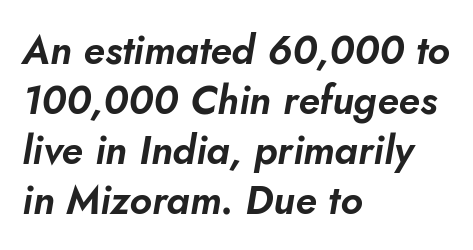
Honestly, the letter spacing is just normal — you wouldn't notice it. The setting favours the left margin, as ordinary paragraphs usually do. There's an unmistakable incline to the writing here. This block has exactly the height ordinary leading produces. Letters rest on an invisible, unmarked baseline.
